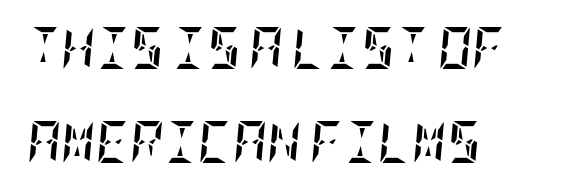
{"italic": "yes", "lean": "right", "slant_degrees": 5, "bold": "yes", "weight": "semibold", "width": "condensed", "stroke_contrast": "low", "x_height": "large", "underline": "no", "align": "left", "line_spacing": "loose", "line_spacing_ratio": 2.25, "letter_spacing": "normal", "letter_spacing_em": 0.0, "glyph_px": 42}
